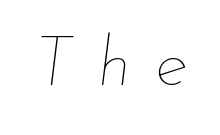
Q: Is the text bold? A: No.
Q: Is the text italic (slanted)? A: Yes, it leans right by about 7 degrees.
Q: Is the text underlined? A: No.
Q: Is the spacing between letters normal or unusually wide? A: Unusually wide.
Q: Width (condensed, normal, or wide)? A: Normal.
Q: Stroke contrast? A: Low.
Q: x-height? A: Small.
Q: Monospaced? A: No.
